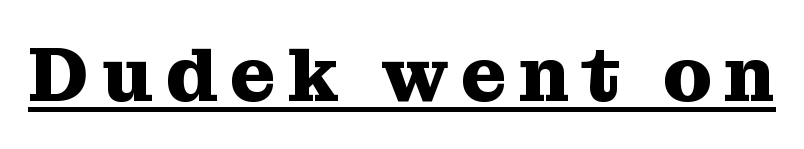
Q: Is the text bold? A: Yes.
Q: Is the text italic (slanted)? A: No, it is upright.
Q: Is the typeface a serif or a sans-serif typeface? A: Serif.
Q: Is the text underlined? A: Yes.
Q: Width (condensed, normal, or wide)? A: Normal.
Q: Stroke contrast? A: Medium.
Q: x-height? A: Medium.
Q: Monospaced? A: No.
